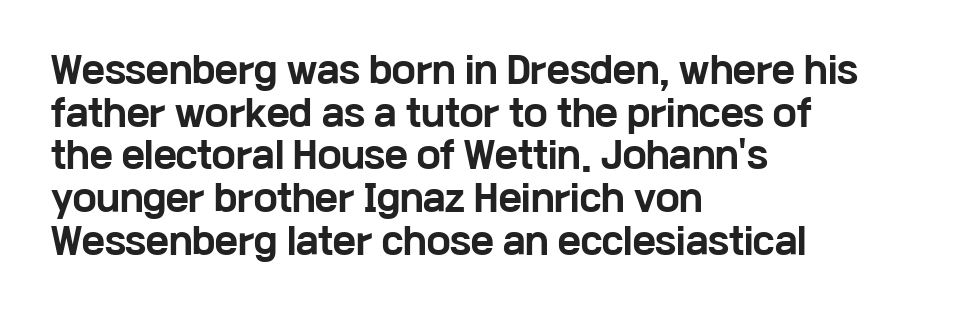
Q: Is the text bold? A: Yes.
Q: Is the text italic (slanted)? A: No, it is upright.
Q: Is the typeface a serif or a sans-serif typeface? A: Sans-serif.
Q: Is the text underlined? A: No.
Q: How is the paragraph aligned? A: Left-aligned.
Q: Is the spacing between letters normal or unusually wide? A: Normal.
Q: Width (condensed, normal, or wide)? A: Wide.
Q: Stroke contrast? A: Low.
Q: x-height? A: Medium.
Q: Monospaced? A: No.
